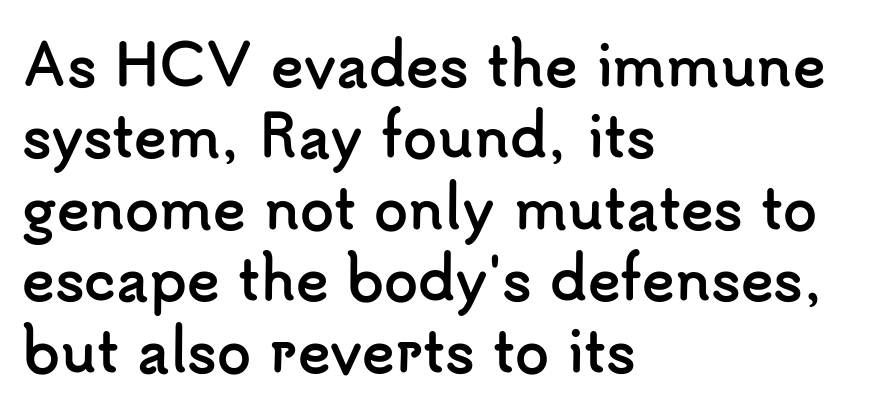
{"serif": "no", "italic": "no", "bold": "yes", "weight": "semibold", "width": "normal", "stroke_contrast": "low", "x_height": "small", "monospaced": "no", "underline": "no", "align": "left", "line_spacing": "normal", "line_spacing_ratio": 1.3, "letter_spacing": "normal", "letter_spacing_em": 0.0, "glyph_px": 55}
